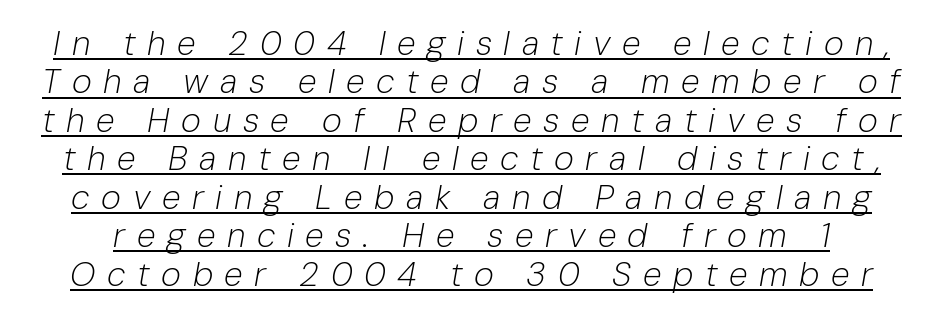
Q: Is the text bold? A: No.
Q: Is the text italic (slanted)? A: Yes, it leans right by about 10 degrees.
Q: Is the text underlined? A: Yes.
Q: Is the spacing between letters normal or unusually wide? A: Unusually wide.
Q: Is the spacing between lines tight, normal or loose? A: Tight.
Q: Width (condensed, normal, or wide)? A: Normal.
Q: Stroke contrast? A: Low.
Q: x-height? A: Medium.
Q: Monospaced? A: No.
